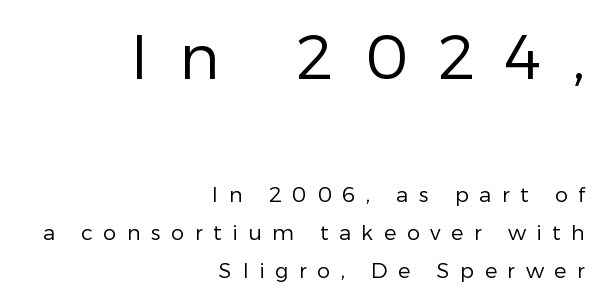
{"serif": "no", "italic": "no", "bold": "no", "weight": "regular", "width": "normal", "stroke_contrast": "low", "x_height": "medium", "monospaced": "no", "underline": "no", "align": "right", "line_spacing_ratio": 1.81, "letter_spacing": "wide", "letter_spacing_em": 0.5, "larger_block": "first", "size_ratio": 2.95, "glyph_px": 62}
